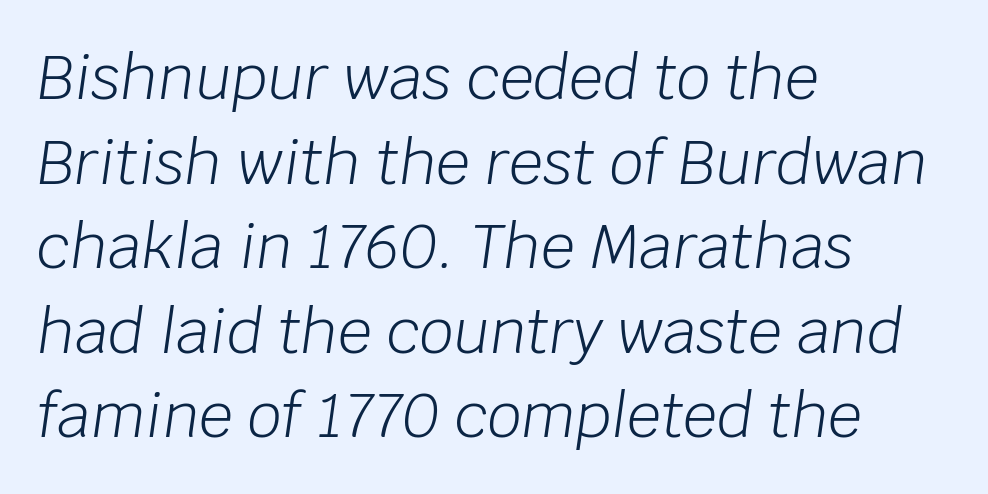
The designer left line spacing at the default. Bare-footed words on every line. Weight: in the light-to-regular range. Do the characters align in a grid? No, the font is proportional. Yep, that's italic — everything's leaning.
